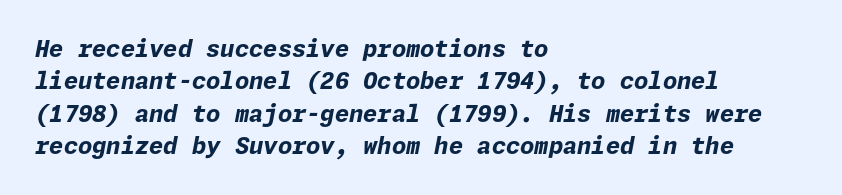
The image shows 23 px bold type, italic (leaning right); set left-aligned, normal line spacing (1.41x), normal letter spacing, not underlined.
